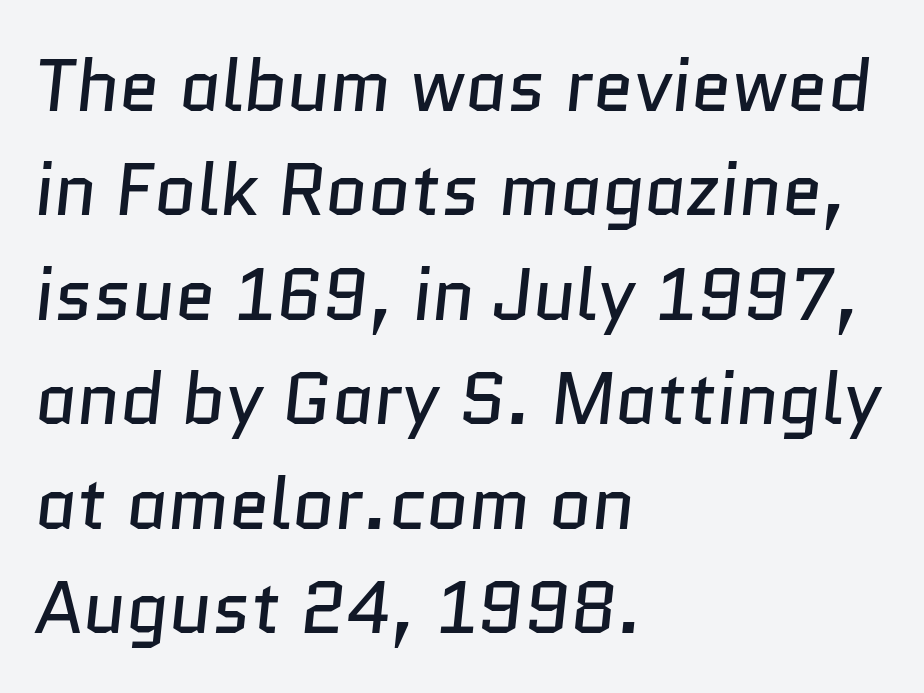
{"serif": "no", "bold": "no", "weight": "regular", "width": "normal", "stroke_contrast": "low", "x_height": "medium", "monospaced": "no", "underline": "no", "align": "left", "line_spacing": "normal", "line_spacing_ratio": 1.43, "letter_spacing": "normal", "letter_spacing_em": 0.0, "glyph_px": 73}
